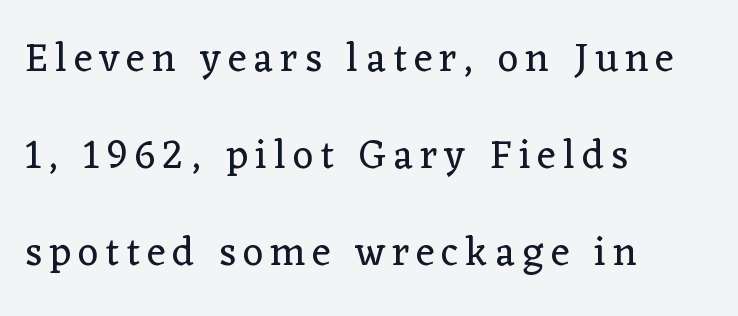
The image shows 40 px regular-weight serif type, upright; set left-aligned, loose line spacing (2.42x), not underlined; low stroke contrast and a medium x-height.
